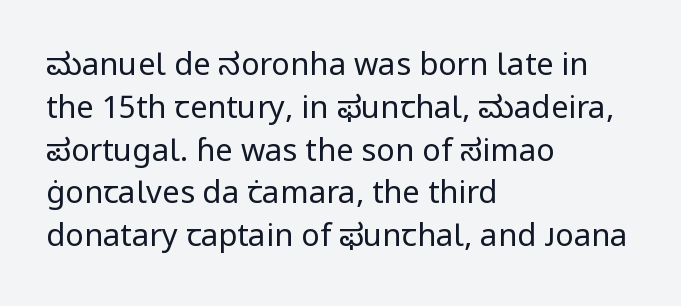
Short note: letters normally spaced. Leftover space on each line is placed entirely after the last word. Font category for this specimen: sans-serif. Think standard paragraph weight, or any step lighter than that.
